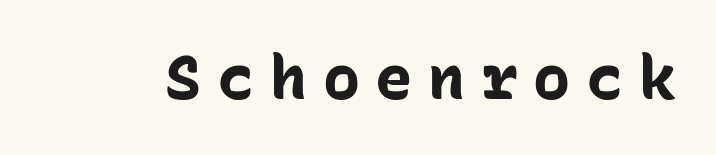
The image shows 62 px bold sans-serif type, upright, monospaced; set unusually wide letter spacing (+0.25 em), not underlined; low stroke contrast and a medium x-height.
